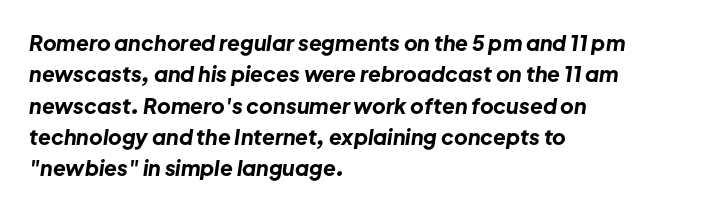
{"italic": "yes", "lean": "right", "slant_degrees": 8, "bold": "yes", "underline": "no", "align": "left", "line_spacing": "normal", "line_spacing_ratio": 1.49, "letter_spacing": "normal", "letter_spacing_em": 0.0, "glyph_px": 21}
